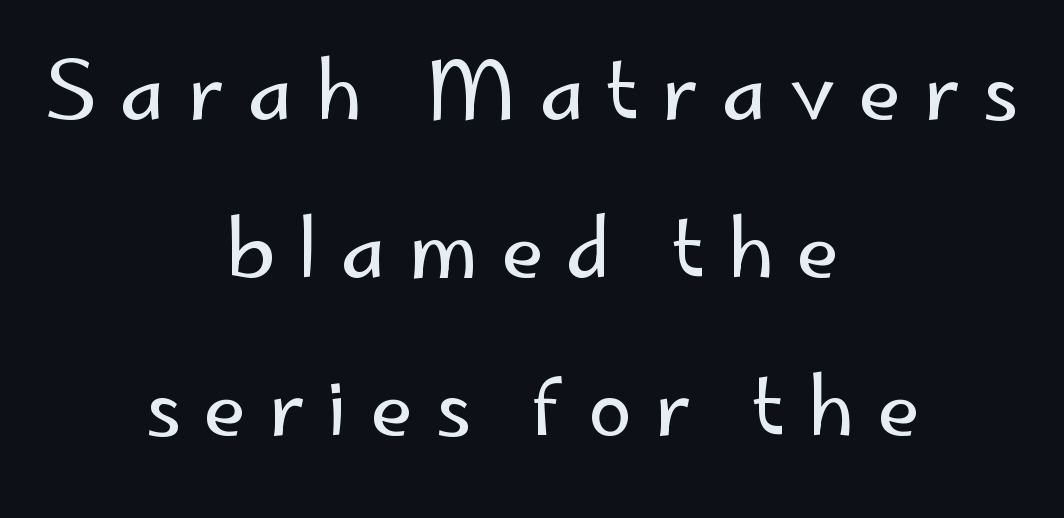
{"serif": "no", "italic": "no", "bold": "no", "weight": "regular", "width": "normal", "stroke_contrast": "low", "x_height": "small", "monospaced": "no", "underline": "no", "align": "center", "line_spacing": "loose", "line_spacing_ratio": 2.0, "letter_spacing": "wide", "letter_spacing_em": 0.28, "glyph_px": 79}
